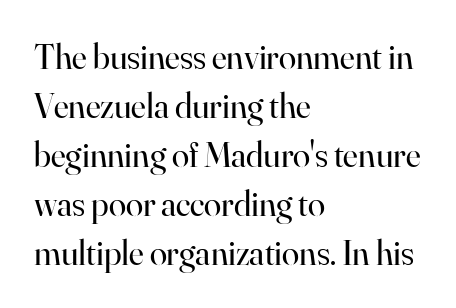
{"serif": "yes", "italic": "no", "bold": "no", "weight": "regular", "width": "normal", "stroke_contrast": "high", "x_height": "small", "monospaced": "no", "underline": "no", "align": "left", "line_spacing": "normal", "line_spacing_ratio": 1.4, "letter_spacing": "normal", "letter_spacing_em": 0.0, "glyph_px": 35}
